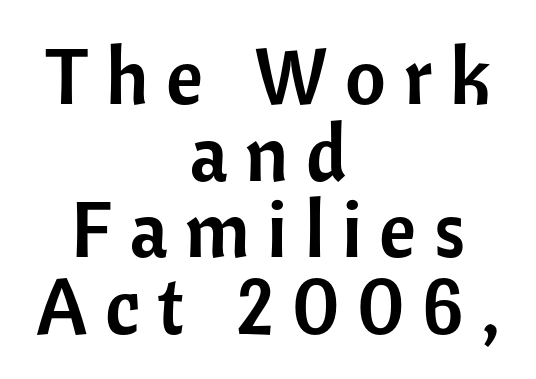
{"serif": "no", "italic": "no", "width": "normal", "stroke_contrast": "low", "x_height": "medium", "monospaced": "no", "underline": "no", "align": "center", "line_spacing": "tight", "line_spacing_ratio": 0.97, "letter_spacing": "wide", "letter_spacing_em": 0.22, "glyph_px": 79}
